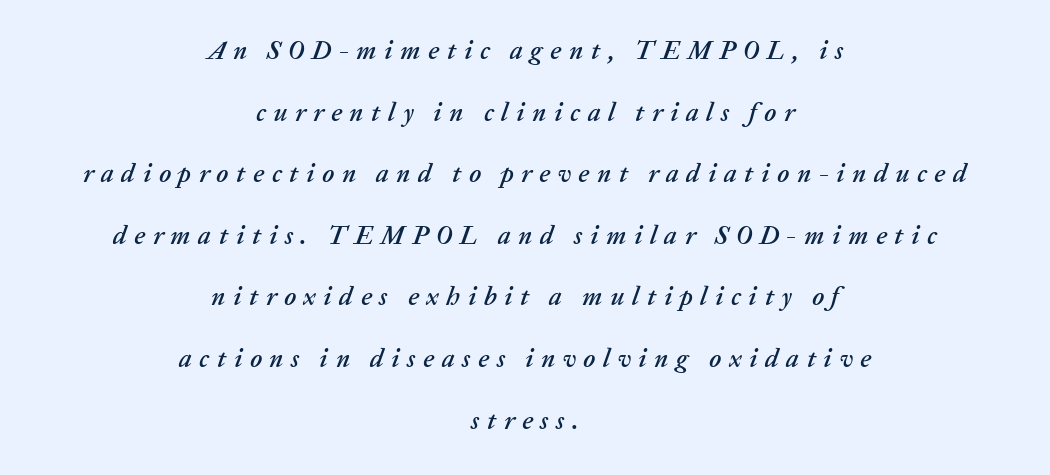
Leftover space on each line is divided equally before and after the words. The passage shown stacks its lines with a broad gap. The tracking jumps out immediately: characters are airy and widely separated. Tall strokes in this sample are angled rather than plumb. Rule under the text: the space is simply empty.
